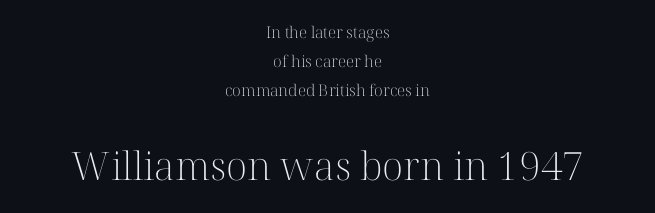
Is the lower block the larger one? Yes — the lower block carries the bigger type. Unbolded letterforms with no extra heft. The text block is weighted toward neither margin, spreading evenly from the middle. Decoration check: the copy has no underline.
